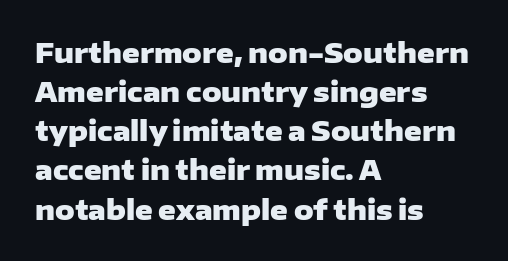
The typography opts for an upright posture over an oblique one. The face used here has the dense, thick strokes of a bold. Words float on clear page, feet unadorned. The typesetter chose a ragged-right arrangement here.
